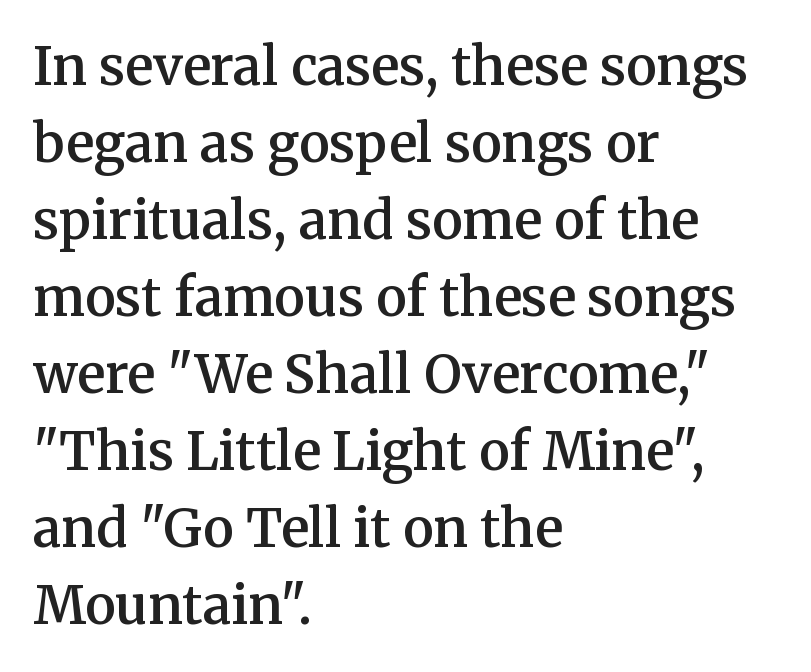
Q: Is the text bold? A: Semi-bold.
Q: Is the text italic (slanted)? A: No, it is upright.
Q: Is the typeface a serif or a sans-serif typeface? A: Serif.
Q: Is the text underlined? A: No.
Q: How is the paragraph aligned? A: Left-aligned.
Q: Is the spacing between letters normal or unusually wide? A: Normal.
Q: Is the spacing between lines tight, normal or loose? A: Normal.
Q: Width (condensed, normal, or wide)? A: Normal.
Q: Stroke contrast? A: Medium.
Q: x-height? A: Medium.
Q: Monospaced? A: No.
